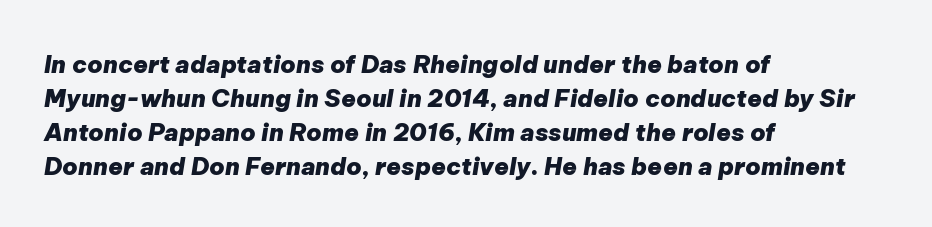
{"italic": "yes", "lean": "right", "slant_degrees": 9, "bold": "yes", "underline": "no", "align": "left", "line_spacing": "normal", "line_spacing_ratio": 1.42, "letter_spacing": "normal", "letter_spacing_em": 0.0, "glyph_px": 24}
